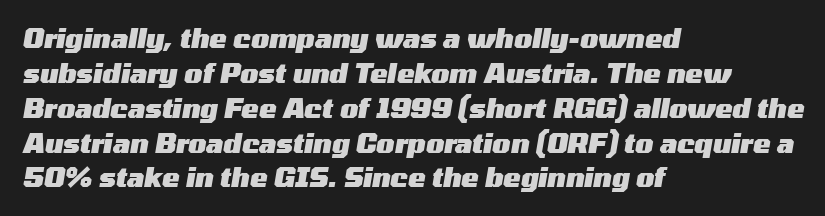
Q: Is the text bold? A: Yes.
Q: Is the text italic (slanted)? A: Yes, it leans right by about 10 degrees.
Q: Is the text underlined? A: No.
Q: How is the paragraph aligned? A: Left-aligned.
Q: Is the spacing between letters normal or unusually wide? A: Normal.
Q: Is the spacing between lines tight, normal or loose? A: Normal.
